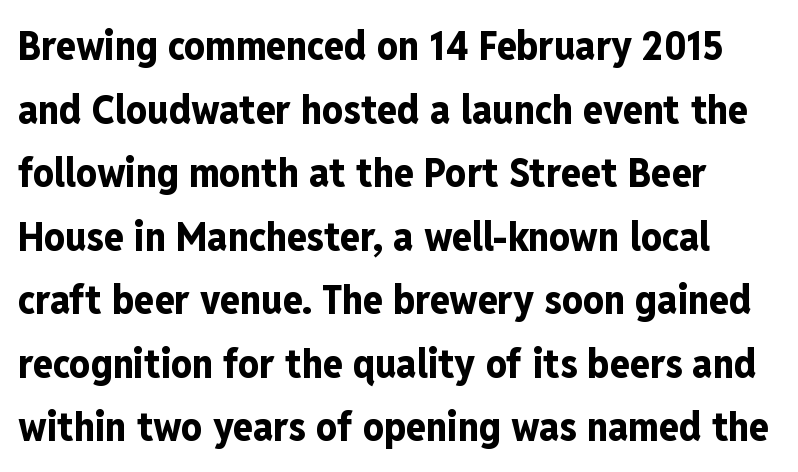
{"serif": "no", "italic": "no", "bold": "yes", "weight": "bold", "width": "condensed", "stroke_contrast": "low", "x_height": "medium", "monospaced": "no", "underline": "no", "line_spacing": "normal", "line_spacing_ratio": 1.55, "letter_spacing": "normal", "letter_spacing_em": 0.0, "glyph_px": 41}
